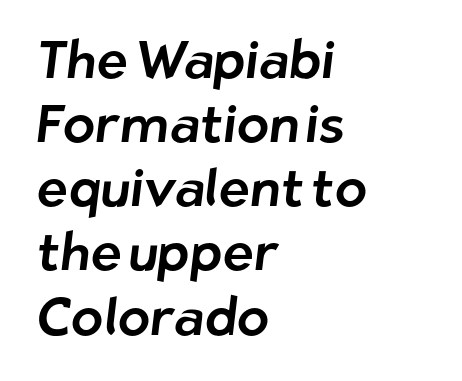
These lines keep a tight, regular rhythm from letter to letter. A student would call this left alignment; a typographer would say flush left, rag right. Check the space under the baseline: it is left empty. Do the characters align in a grid? No, the font is proportional. The face used here is a sans, in the tradition of grotesques and geometrics.
